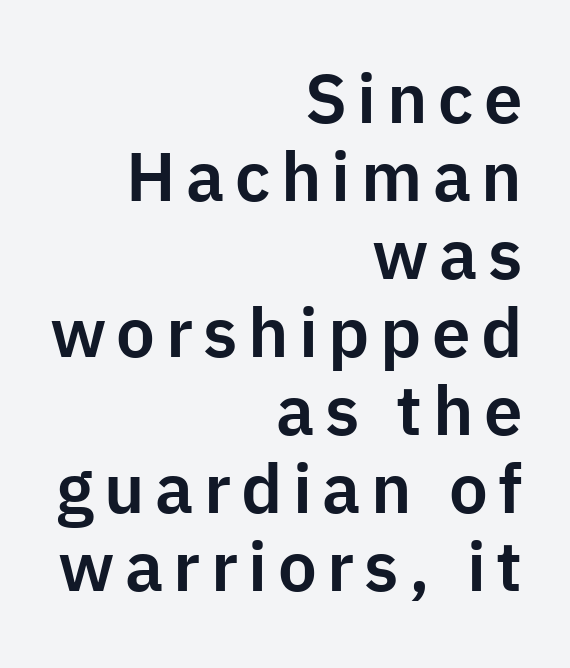
{"serif": "no", "italic": "no", "width": "normal", "stroke_contrast": "low", "x_height": "medium", "monospaced": "no", "underline": "no", "align": "right", "line_spacing": "tight", "line_spacing_ratio": 1.13, "glyph_px": 69}
